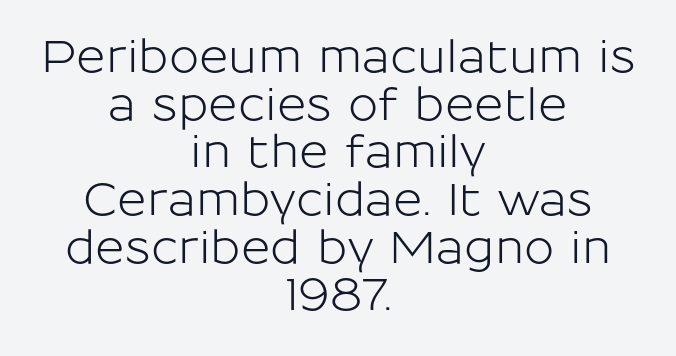
The lines are packed closely together with very little leading. The whitespace from short lines is split evenly between both sides. Unlike a traditional serif, this face leaves its strokes unadorned. Note the varied advance widths — an 'i' is clearly narrower than an 'm'.
